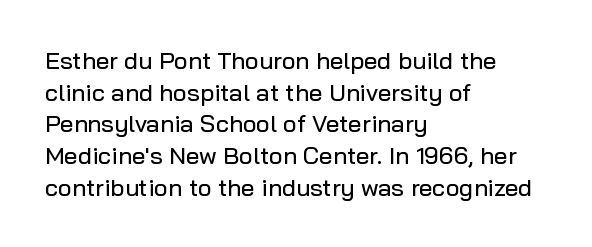
The image shows 24 px text type, upright; set left-aligned, normal line spacing (1.32x), normal letter spacing, not underlined.
